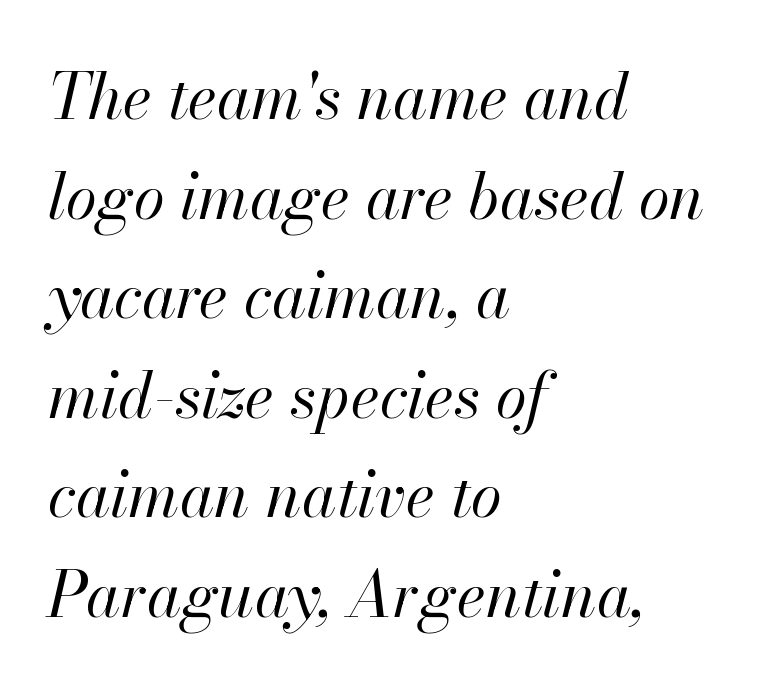
The image shows 63 px regular-weight type, italic (leaning right); set left-aligned, normal line spacing (1.58x), normal letter spacing, not underlined; high stroke contrast and a small x-height.
